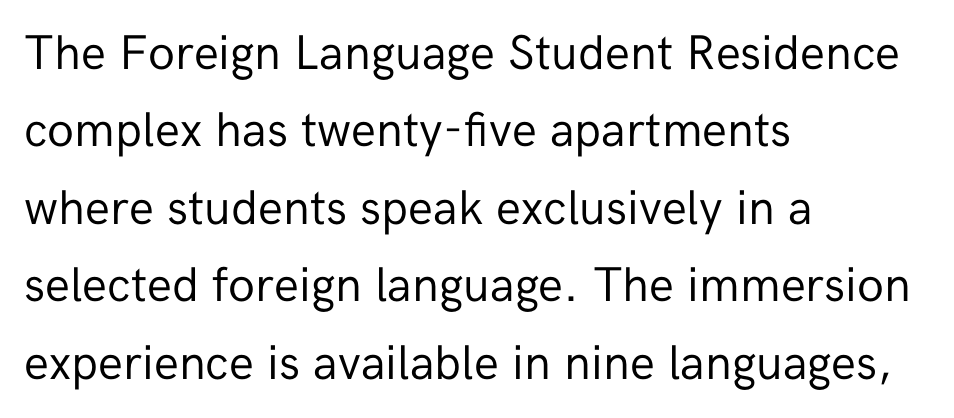
This rendering features lettering with no underline. Weight: in the light-to-regular range. Spacing between characters is what you'd get straight out of the box. Looks like regular typesetting: each glyph gets only the width it needs. Does the type have serifs? No, each stem ends abruptly. The rendering anchors every line to the left-hand side.
